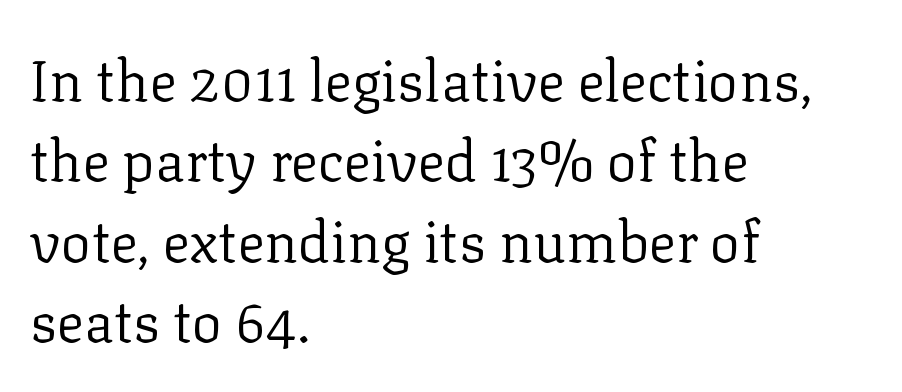
{"serif": "yes", "italic": "no", "bold": "no", "weight": "regular", "width": "normal", "stroke_contrast": "low", "x_height": "medium", "monospaced": "no", "underline": "no", "align": "left", "line_spacing": "normal", "line_spacing_ratio": 1.41, "letter_spacing": "normal", "letter_spacing_em": 0.0, "glyph_px": 57}
